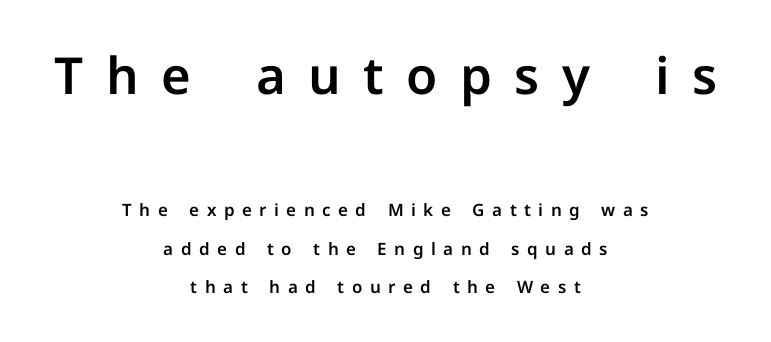
Q: Is the text italic (slanted)? A: No, it is upright.
Q: Is the typeface a serif or a sans-serif typeface? A: Sans-serif.
Q: Is the text underlined? A: No.
Q: How is the paragraph aligned? A: Centered.
Q: Is the spacing between letters normal or unusually wide? A: Unusually wide.
Q: Is the spacing between lines tight, normal or loose? A: Loose.
Q: Which block of text is set in a larger size, the first (top) or the second (bottom)? A: The first (top) one.
Q: Width (condensed, normal, or wide)? A: Normal.
Q: Stroke contrast? A: Low.
Q: x-height? A: Medium.
Q: Monospaced? A: No.
